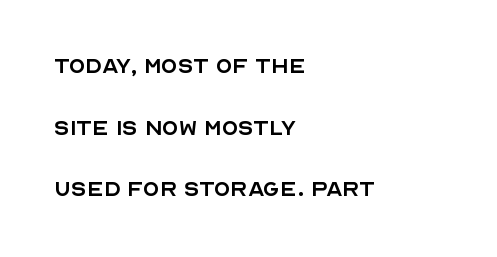
{"italic": "no", "bold": "no", "underline": "no", "align": "left", "line_spacing": "loose", "line_spacing_ratio": 2.28, "letter_spacing": "normal", "letter_spacing_em": 0.0, "glyph_px": 27}
